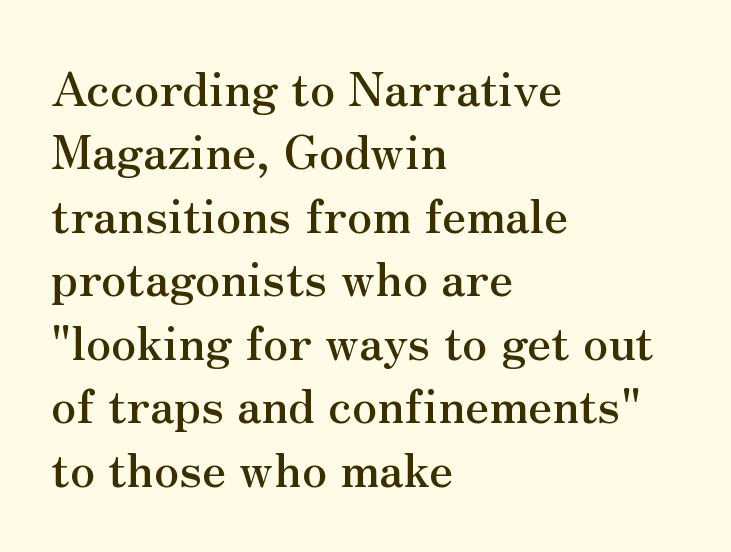
The image shows 47 px serif type, upright; set left-aligned, normal line spacing (1.35x), normal letter spacing, not underlined; medium stroke contrast and a small x-height.
